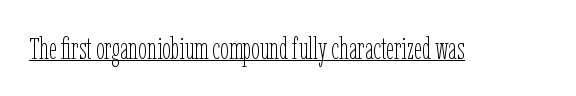
Q: Is the text bold? A: No.
Q: Is the text italic (slanted)? A: No, it is upright.
Q: Is the text underlined? A: Yes.
Q: Is the spacing between letters normal or unusually wide? A: Normal.
Q: Width (condensed, normal, or wide)? A: Condensed.
Q: Stroke contrast? A: Low.
Q: x-height? A: Medium.
Q: Monospaced? A: No.
